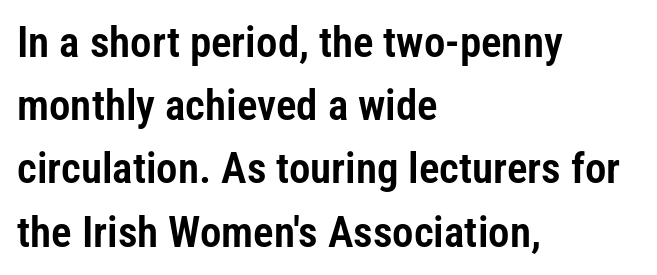
The image shows 43 px condensed sans-serif type, upright; set left-aligned, normal line spacing (1.47x), normal letter spacing, not underlined; low stroke contrast and a medium x-height.
